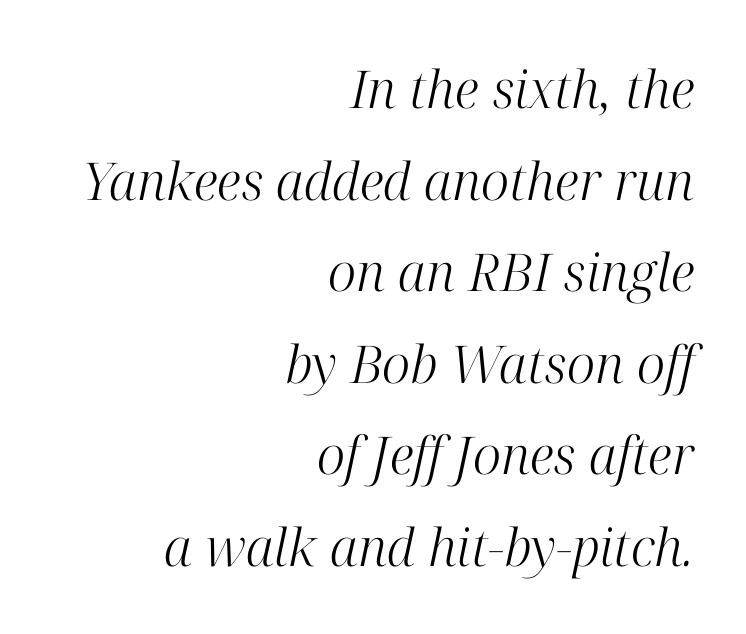
If you drew a ruler down the right edge, every line would touch it. The letters sit at their default tracking, neither squeezed nor spread. Is this a fixed-width face? No — the glyphs have proportional, varying widths. This is serif lettering, the kind often seen in printed books. Italic? Definitely — the glyphs are oblique. The typeface has the unassuming heft of standard copy or less.
